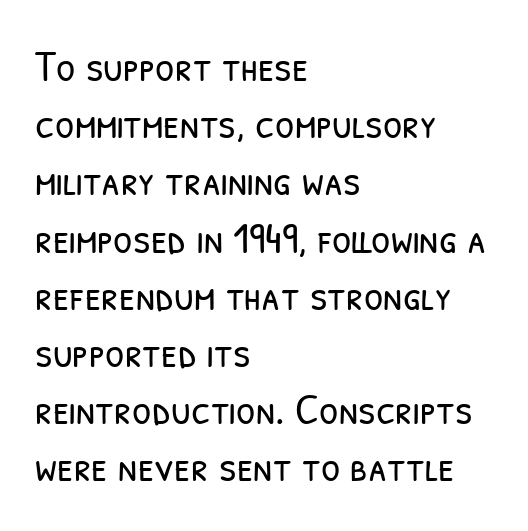
Honestly, the letter spacing is just normal — you wouldn't notice it. Weight: in the light-to-regular range. Here the designer chose a conventional face with non-uniform glyph widths. Quick note: interline space is typical.
